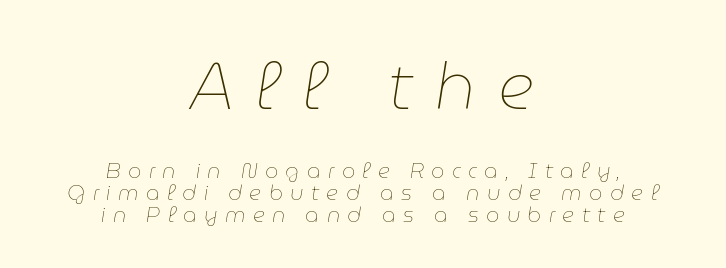
The image shows 64 px thin type, italic (leaning right); set centered, tight line spacing (1.05x), unusually wide letter spacing (+0.35 em), not underlined; the first (top) block is 3.05x larger; low stroke contrast and a medium x-height.
